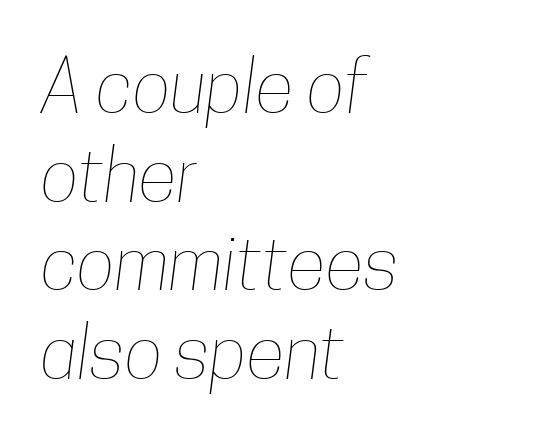
Here the designer chose a conventional face with non-uniform glyph widths. Typeset ragged right — the left edge is the straight one. Quick note: underline off. The weight tops out at a normal text grade. This sample uses plain, unmodified letter spacing.
